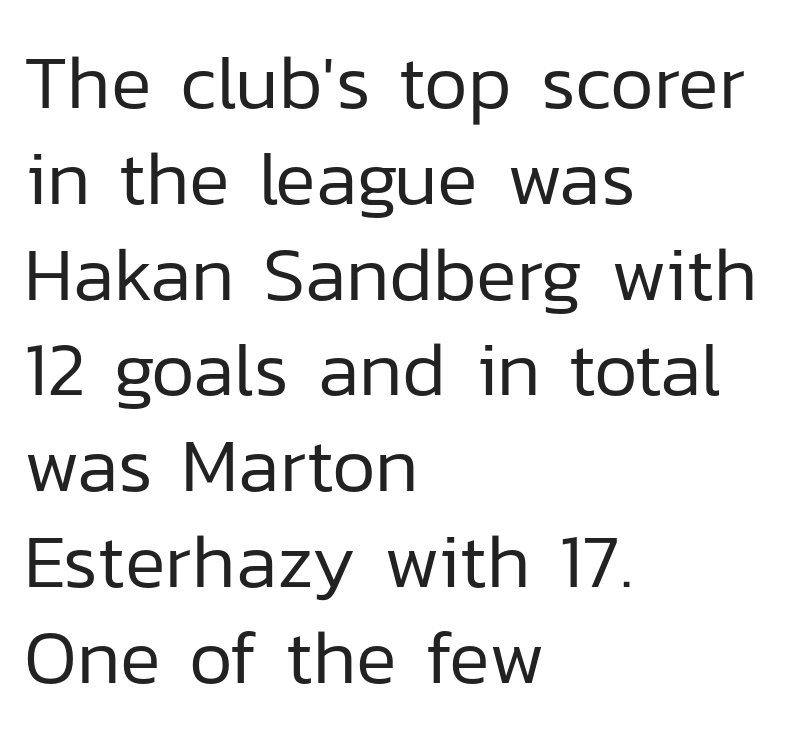
Q: Is the text bold? A: No.
Q: Is the text italic (slanted)? A: No, it is upright.
Q: Is the typeface a serif or a sans-serif typeface? A: Sans-serif.
Q: Is the text underlined? A: No.
Q: How is the paragraph aligned? A: Left-aligned.
Q: Is the spacing between letters normal or unusually wide? A: Normal.
Q: Is the spacing between lines tight, normal or loose? A: Normal.
Q: Width (condensed, normal, or wide)? A: Normal.
Q: Stroke contrast? A: Low.
Q: x-height? A: Medium.
Q: Monospaced? A: No.
